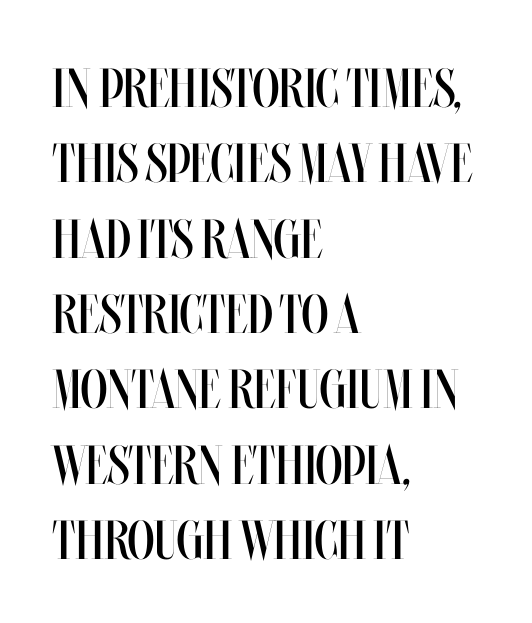
{"italic": "no", "bold": "no", "weight": "regular", "width": "condensed", "stroke_contrast": "medium", "x_height": "large", "monospaced": "no", "underline": "no", "align": "left", "line_spacing": "normal", "line_spacing_ratio": 1.37, "letter_spacing": "normal", "letter_spacing_em": 0.0, "glyph_px": 55}
